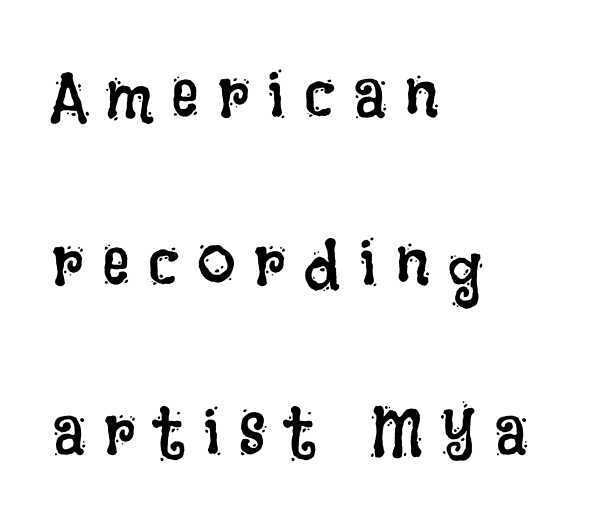
Q: Is the text bold? A: No.
Q: Is the text italic (slanted)? A: No, it is upright.
Q: Is the text underlined? A: No.
Q: How is the paragraph aligned? A: Left-aligned.
Q: Is the spacing between letters normal or unusually wide? A: Unusually wide.
Q: Is the spacing between lines tight, normal or loose? A: Loose.
Q: Width (condensed, normal, or wide)? A: Condensed.
Q: Stroke contrast? A: Low.
Q: x-height? A: Large.
Q: Monospaced? A: No.
